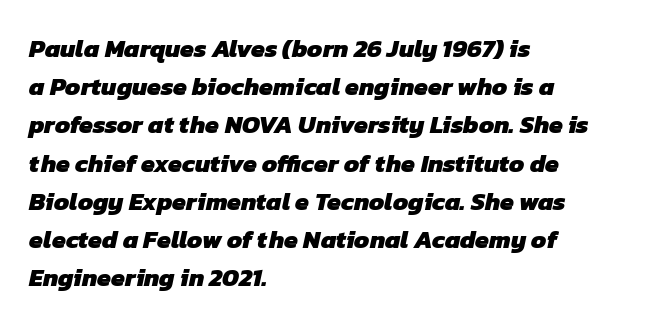
Q: Is the text bold? A: Yes.
Q: Is the text underlined? A: No.
Q: How is the paragraph aligned? A: Left-aligned.
Q: Is the spacing between letters normal or unusually wide? A: Normal.
Q: Is the spacing between lines tight, normal or loose? A: Normal.
